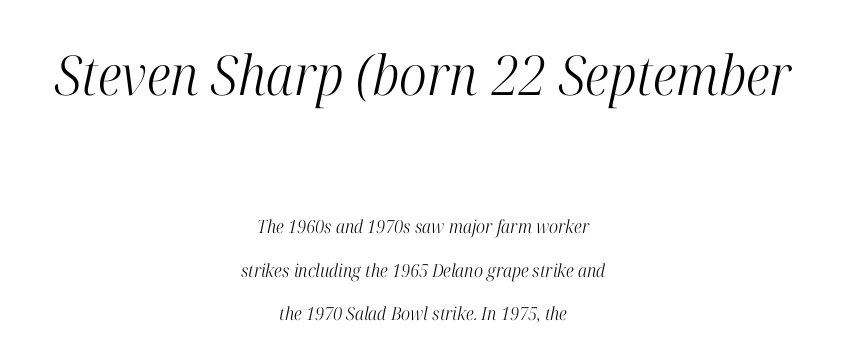
Q: Is the text bold? A: No.
Q: Is the text italic (slanted)? A: Yes, it leans right by about 12 degrees.
Q: Is the typeface a serif or a sans-serif typeface? A: Serif.
Q: Is the text underlined? A: No.
Q: How is the paragraph aligned? A: Centered.
Q: Is the spacing between letters normal or unusually wide? A: Normal.
Q: Is the spacing between lines tight, normal or loose? A: Loose.
Q: Which block of text is set in a larger size, the first (top) or the second (bottom)? A: The first (top) one.
Q: Width (condensed, normal, or wide)? A: Condensed.
Q: Stroke contrast? A: High.
Q: x-height? A: Medium.
Q: Monospaced? A: No.
